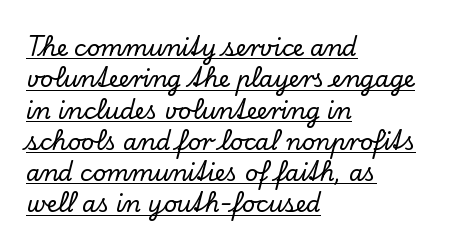
{"underline": "yes", "align": "left", "line_spacing": "normal", "line_spacing_ratio": 1.36, "letter_spacing": "normal", "letter_spacing_em": 0.0, "glyph_px": 23}
